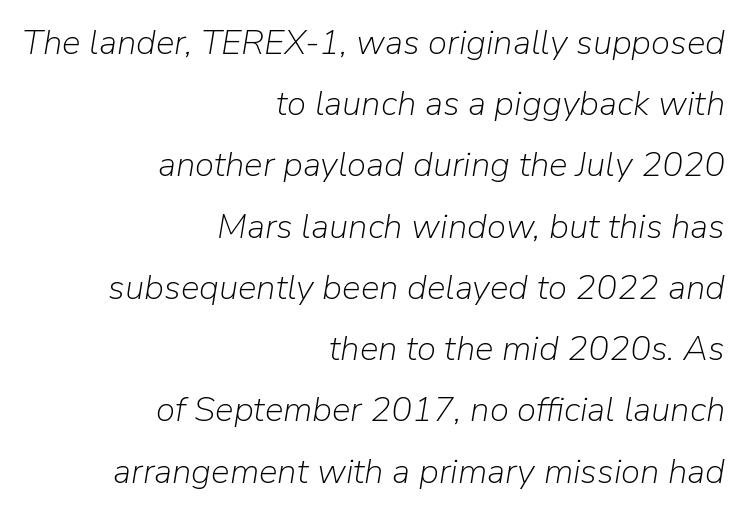
The image shows 35 px light type, italic (leaning right); set right-aligned, line spacing 1.75x, normal letter spacing, not underlined; low stroke contrast and a medium x-height.
